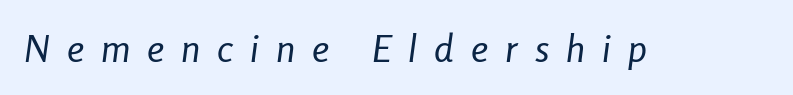
{"italic": "yes", "lean": "right", "slant_degrees": 8, "bold": "no", "weight": "regular", "width": "condensed", "stroke_contrast": "low", "x_height": "medium", "monospaced": "no", "underline": "no", "letter_spacing": "wide", "letter_spacing_em": 0.45, "glyph_px": 38}
